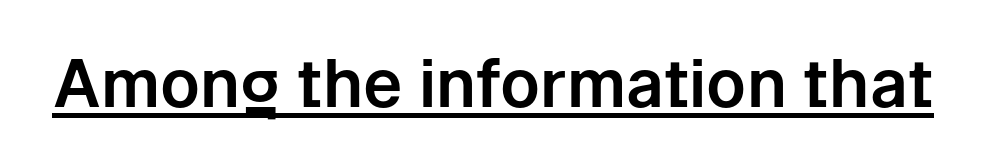
The image shows 66 px sans-serif type, upright; set normal letter spacing, underlined; low stroke contrast and a medium x-height.
